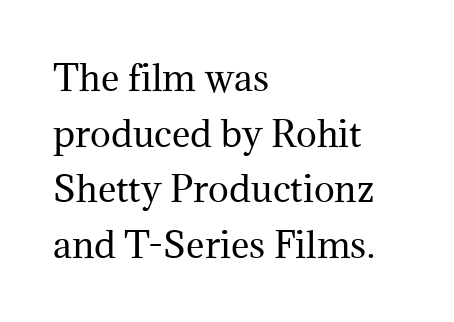
Q: Is the text bold? A: No.
Q: Is the text italic (slanted)? A: No, it is upright.
Q: Is the typeface a serif or a sans-serif typeface? A: Serif.
Q: Is the text underlined? A: No.
Q: How is the paragraph aligned? A: Left-aligned.
Q: Is the spacing between letters normal or unusually wide? A: Normal.
Q: Is the spacing between lines tight, normal or loose? A: Normal.
Q: Width (condensed, normal, or wide)? A: Normal.
Q: Stroke contrast? A: Medium.
Q: x-height? A: Medium.
Q: Monospaced? A: No.
